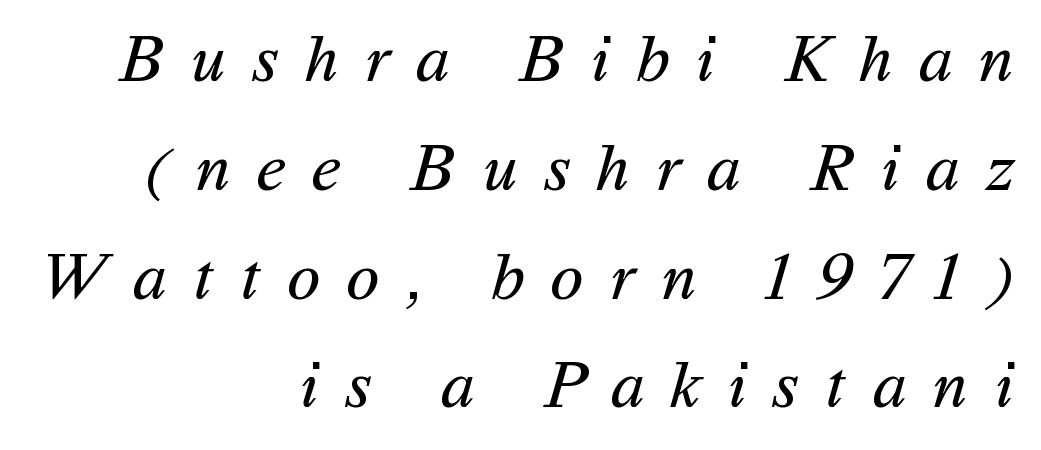
Q: Is the text bold? A: No.
Q: Is the typeface a serif or a sans-serif typeface? A: Sans-serif.
Q: Is the text underlined? A: No.
Q: How is the paragraph aligned? A: Right-aligned.
Q: Is the spacing between letters normal or unusually wide? A: Unusually wide.
Q: Is the spacing between lines tight, normal or loose? A: Normal.
Q: Width (condensed, normal, or wide)? A: Normal.
Q: Stroke contrast? A: Medium.
Q: x-height? A: Medium.
Q: Monospaced? A: No.
